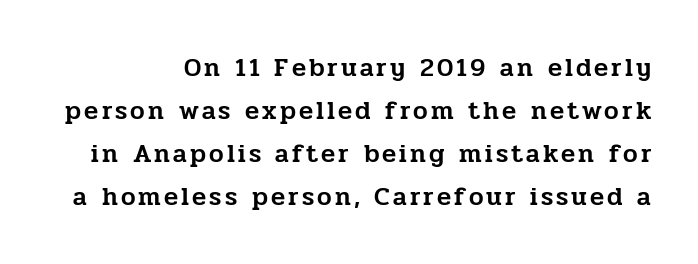
Q: Is the text italic (slanted)? A: No, it is upright.
Q: Is the text underlined? A: No.
Q: Is the spacing between lines tight, normal or loose? A: Normal.
